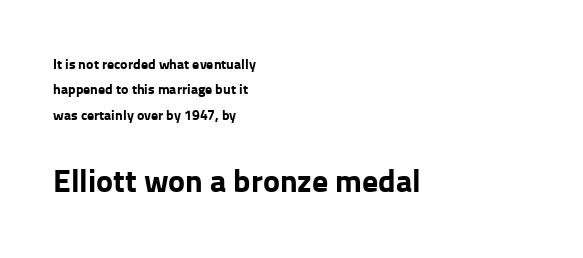
Q: Is the text bold? A: Yes.
Q: Is the text italic (slanted)? A: No, it is upright.
Q: Is the typeface a serif or a sans-serif typeface? A: Sans-serif.
Q: Is the text underlined? A: No.
Q: How is the paragraph aligned? A: Left-aligned.
Q: Is the spacing between letters normal or unusually wide? A: Normal.
Q: Which block of text is set in a larger size, the first (top) or the second (bottom)? A: The second (bottom) one.
Q: Width (condensed, normal, or wide)? A: Normal.
Q: Stroke contrast? A: Low.
Q: x-height? A: Medium.
Q: Monospaced? A: No.
